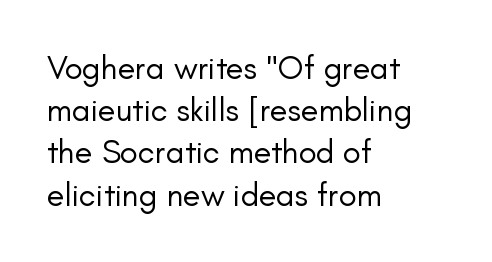
{"serif": "no", "italic": "no", "bold": "no", "weight": "regular", "width": "normal", "stroke_contrast": "low", "x_height": "small", "monospaced": "no", "underline": "no", "align": "left", "line_spacing": "normal", "line_spacing_ratio": 1.28, "letter_spacing": "normal", "letter_spacing_em": 0.0, "glyph_px": 33}
